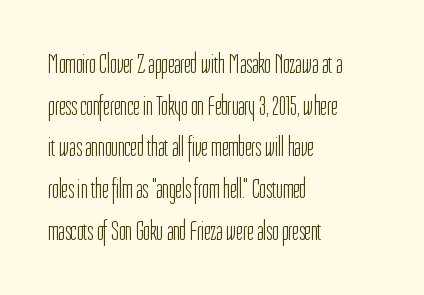
No extra tracking has been applied to these lines. Do the characters align in a grid? No, the font is proportional. The space beneath each line is pristine and unruled. Serif or sans? Sans — the stroke terminals are bare. Line spacing here is normal. Upright lettering throughout.
